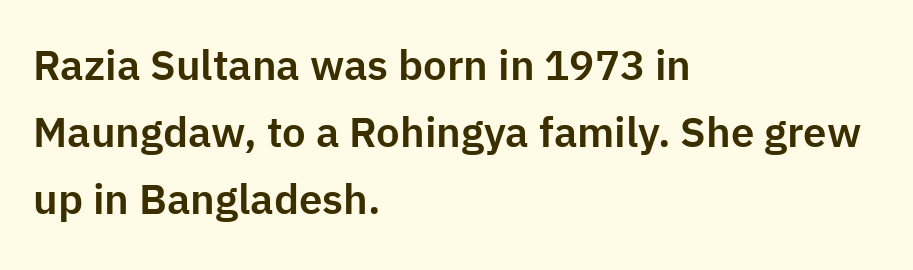
How would I describe the line gaps? Plain and ordinary. You can tell it's not italic because the verticals are truly vertical. The string is rendered with underlining switched off. The characters display no serif detailing; their extremities are plain. Short note: letters normally spaced. These lines are set flush left with a ragged right edge.
